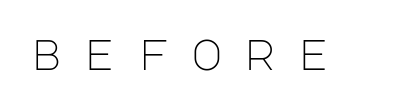
Nothing heavy about these letters — not bold at all. You could only call the tracking loose — the letters float apart. The letters stand straight up with perfectly vertical stems. Decoration check: the copy has no underline. What kind of face is this? One without serifs — a sans.
